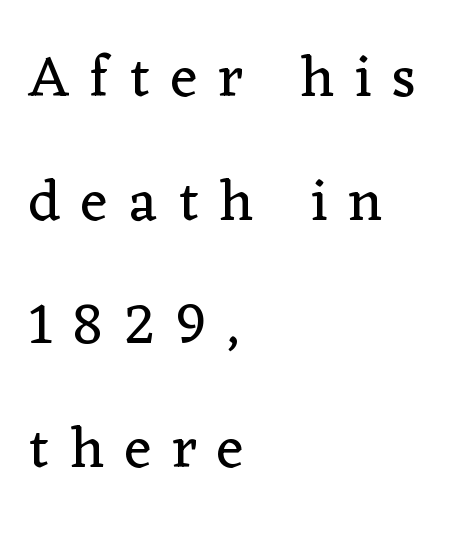
Is there much room between lines? Yes — plenty of vertical air separates them. Observe the wide spacing: letters keep a clear distance from each other. The rag falls on the right side of this text block. The font's upright variant was chosen for this text.
